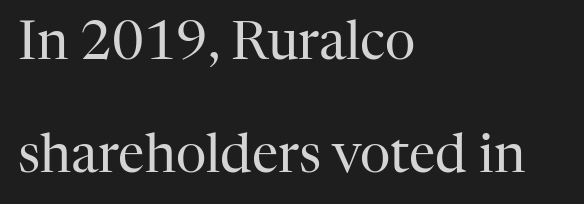
The specimen reads as upright at a glance. Descenders are the only things crossing below the line. Summary of weight: not heavy and not bold. A typesetter would call this leading open, well beyond the default. Line beginnings align vertically; line endings do not. The designer went with a serif here, giving each stem small feet.
